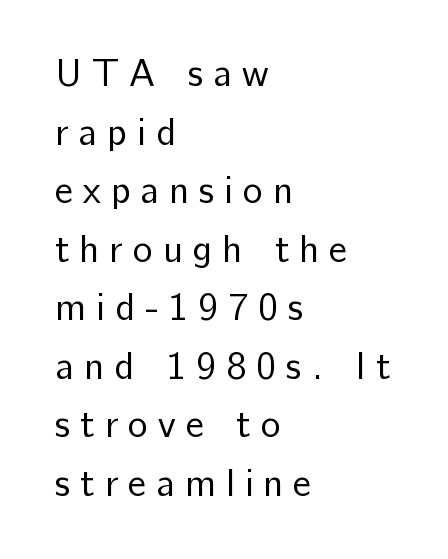
{"serif": "no", "italic": "no", "bold": "no", "weight": "regular", "width": "normal", "stroke_contrast": "low", "x_height": "medium", "monospaced": "no", "underline": "no", "align": "left", "line_spacing": "normal", "line_spacing_ratio": 1.54, "letter_spacing": "wide", "letter_spacing_em": 0.26, "glyph_px": 38}
